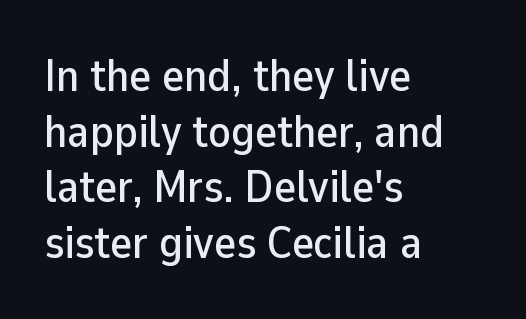
Q: Is the text italic (slanted)? A: No, it is upright.
Q: Is the typeface a serif or a sans-serif typeface? A: Sans-serif.
Q: Is the text underlined? A: No.
Q: How is the paragraph aligned? A: Left-aligned.
Q: Is the spacing between letters normal or unusually wide? A: Normal.
Q: Width (condensed, normal, or wide)? A: Normal.
Q: Stroke contrast? A: Low.
Q: x-height? A: Medium.
Q: Monospaced? A: No.
